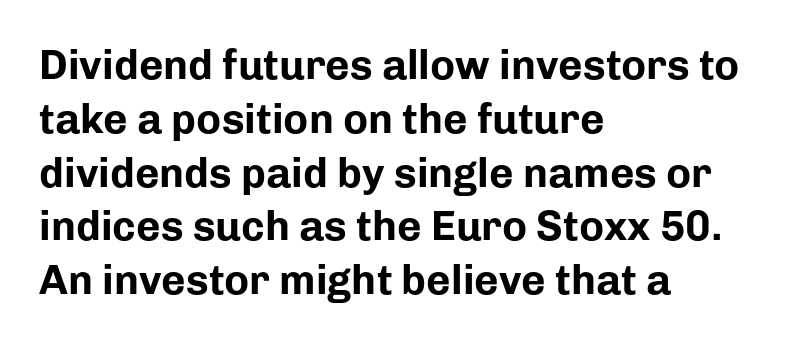
{"serif": "no", "italic": "no", "bold": "yes", "weight": "bold", "width": "normal", "stroke_contrast": "low", "x_height": "medium", "monospaced": "no", "underline": "no", "align": "left", "line_spacing": "normal", "line_spacing_ratio": 1.28, "letter_spacing": "normal", "letter_spacing_em": 0.0, "glyph_px": 42}
